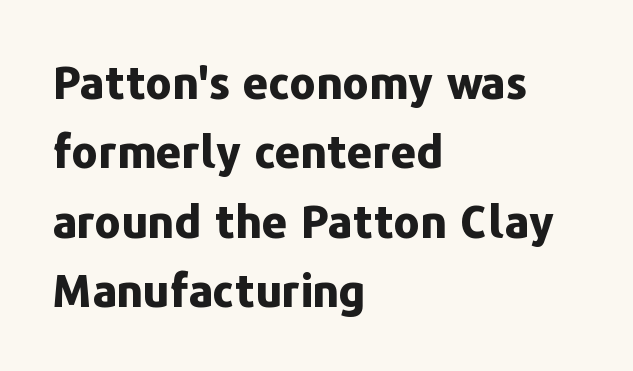
{"serif": "no", "italic": "no", "bold": "yes", "weight": "bold", "width": "normal", "stroke_contrast": "low", "x_height": "medium", "monospaced": "no", "underline": "no", "align": "left", "line_spacing": "normal", "line_spacing_ratio": 1.54, "letter_spacing": "normal", "letter_spacing_em": 0.0, "glyph_px": 45}
